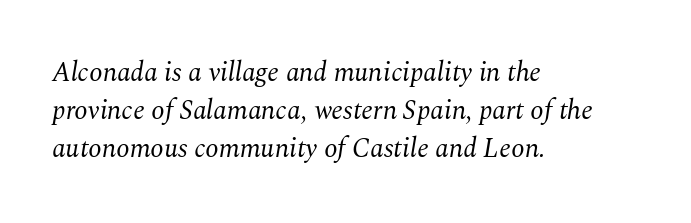
{"italic": "yes", "lean": "right", "slant_degrees": 10, "bold": "no", "underline": "no", "align": "left", "line_spacing": "normal", "line_spacing_ratio": 1.41, "letter_spacing": "normal", "letter_spacing_em": 0.0, "glyph_px": 27}
